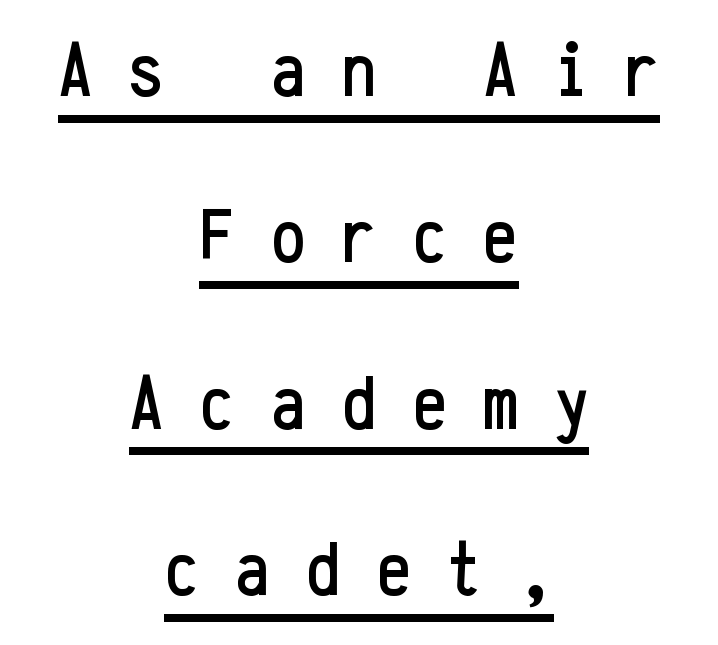
{"serif": "no", "italic": "no", "width": "condensed", "stroke_contrast": "low", "x_height": "medium", "monospaced": "yes", "underline": "yes", "align": "center", "line_spacing": "loose", "line_spacing_ratio": 2.16, "letter_spacing": "wide", "letter_spacing_em": 0.47, "glyph_px": 77}
